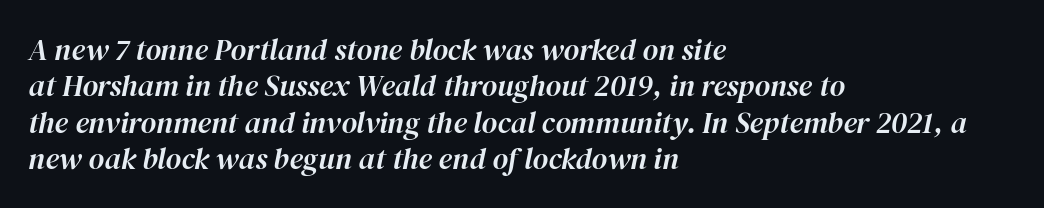
The face used here has a pronounced slope to its letters. The tracking reads as untouched default to a designer's eye. Proportional: the letters do not fall into vertical columns. Where is the straight margin? On the left.
